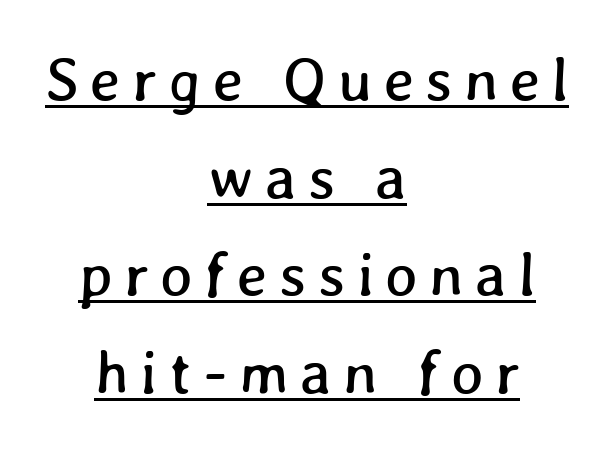
Q: Is the text underlined? A: Yes.
Q: How is the paragraph aligned? A: Centered.
Q: Is the spacing between lines tight, normal or loose? A: Normal.
Q: Width (condensed, normal, or wide)? A: Normal.
Q: Stroke contrast? A: Low.
Q: x-height? A: Medium.
Q: Monospaced? A: No.
